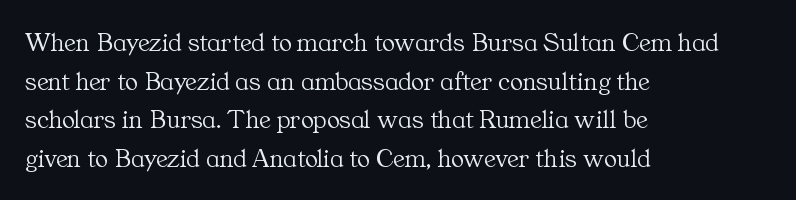
Q: Is the text bold? A: No.
Q: Is the text italic (slanted)? A: No, it is upright.
Q: Is the text underlined? A: No.
Q: How is the paragraph aligned? A: Left-aligned.
Q: Is the spacing between letters normal or unusually wide? A: Normal.
Q: Is the spacing between lines tight, normal or loose? A: Normal.
